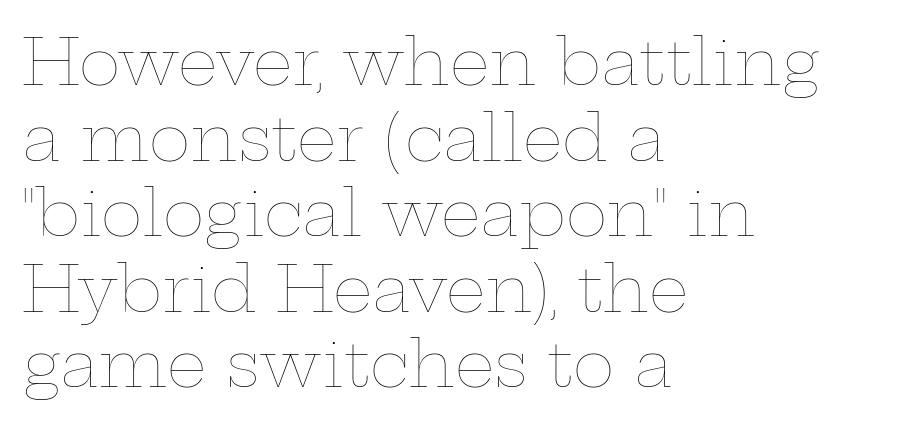
The image shows 63 px thin, wide type, upright; set left-aligned, line spacing 1.2x, normal letter spacing, not underlined; low stroke contrast and a medium x-height.
